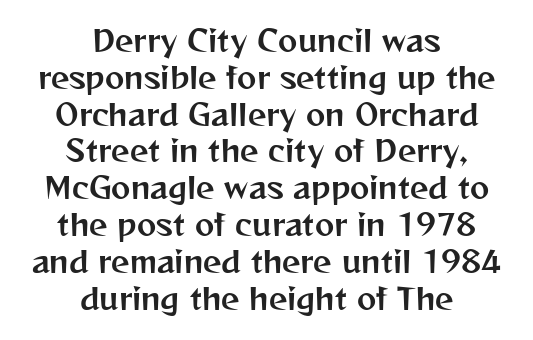
{"serif": "no", "italic": "no", "width": "normal", "stroke_contrast": "medium", "x_height": "medium", "monospaced": "no", "underline": "no", "align": "center", "line_spacing": "normal", "line_spacing_ratio": 1.27, "letter_spacing": "normal", "letter_spacing_em": 0.0, "glyph_px": 29}
